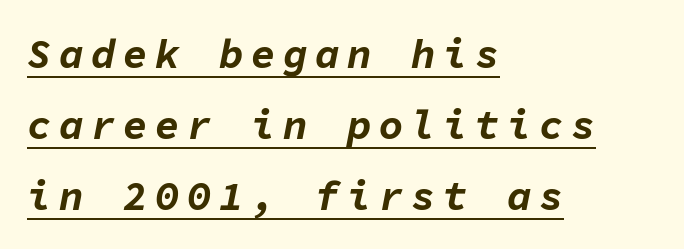
This is oblique type, the kind used for emphasis or titles. You'd pick this weight for a headline — it's a proper bold. The face used here is monospaced, like something from a code editor. The passage is arranged the way most books set body copy — flush left. What decoration does the sample have? An underline.
